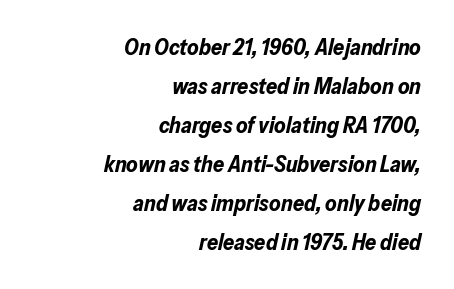
{"italic": "yes", "lean": "right", "slant_degrees": 13, "bold": "yes", "underline": "no", "align": "right", "line_spacing_ratio": 1.77, "letter_spacing": "normal", "letter_spacing_em": 0.0, "glyph_px": 22}
